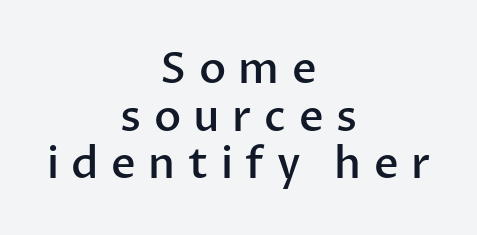
{"serif": "no", "italic": "no", "bold": "semi", "weight": "semibold", "width": "normal", "stroke_contrast": "low", "x_height": "medium", "monospaced": "no", "underline": "no", "align": "center", "line_spacing": "tight", "line_spacing_ratio": 1.11, "letter_spacing": "wide", "letter_spacing_em": 0.29, "glyph_px": 43}
